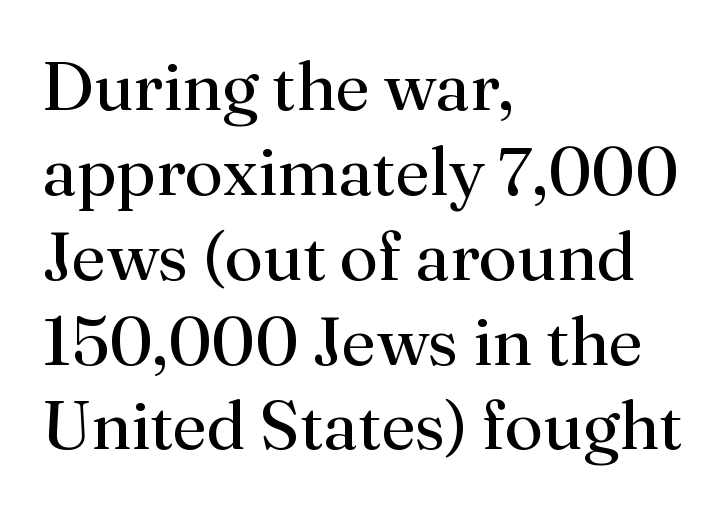
Q: Is the text bold? A: No.
Q: Is the text italic (slanted)? A: No, it is upright.
Q: Is the typeface a serif or a sans-serif typeface? A: Serif.
Q: Is the text underlined? A: No.
Q: How is the paragraph aligned? A: Left-aligned.
Q: Is the spacing between letters normal or unusually wide? A: Normal.
Q: Width (condensed, normal, or wide)? A: Normal.
Q: Stroke contrast? A: Medium.
Q: x-height? A: Small.
Q: Monospaced? A: No.
